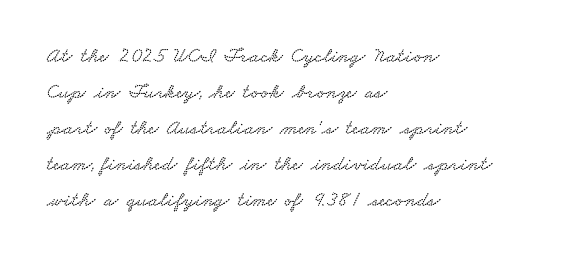
{"underline": "no", "align": "left", "line_spacing_ratio": 1.72, "letter_spacing": "normal", "letter_spacing_em": 0.0, "glyph_px": 21}
